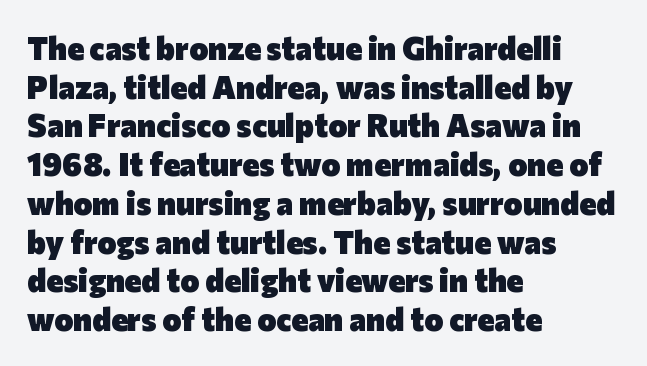
Q: Is the text bold? A: Yes.
Q: Is the text italic (slanted)? A: No, it is upright.
Q: Is the typeface a serif or a sans-serif typeface? A: Sans-serif.
Q: Is the text underlined? A: No.
Q: How is the paragraph aligned? A: Left-aligned.
Q: Is the spacing between letters normal or unusually wide? A: Normal.
Q: Width (condensed, normal, or wide)? A: Normal.
Q: Stroke contrast? A: Low.
Q: x-height? A: Medium.
Q: Monospaced? A: No.
